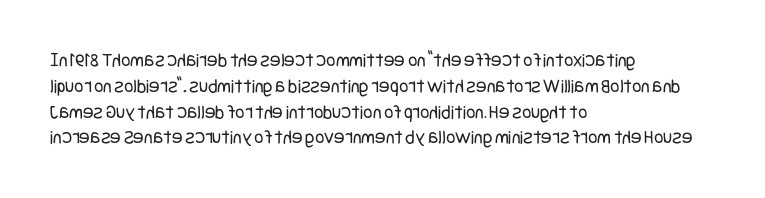
{"italic": "no", "bold": "no", "underline": "no", "align": "left", "line_spacing": "normal", "line_spacing_ratio": 1.29, "letter_spacing": "normal", "letter_spacing_em": 0.0, "glyph_px": 20}
